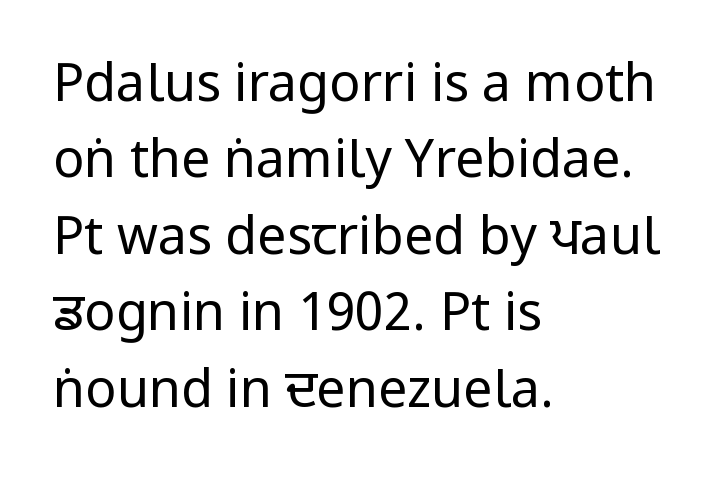
Q: Is the text bold? A: No.
Q: Is the text italic (slanted)? A: No, it is upright.
Q: Is the typeface a serif or a sans-serif typeface? A: Sans-serif.
Q: Is the text underlined? A: No.
Q: How is the paragraph aligned? A: Left-aligned.
Q: Is the spacing between letters normal or unusually wide? A: Normal.
Q: Is the spacing between lines tight, normal or loose? A: Normal.
Q: Width (condensed, normal, or wide)? A: Condensed.
Q: Stroke contrast? A: Low.
Q: x-height? A: Large.
Q: Monospaced? A: No.
